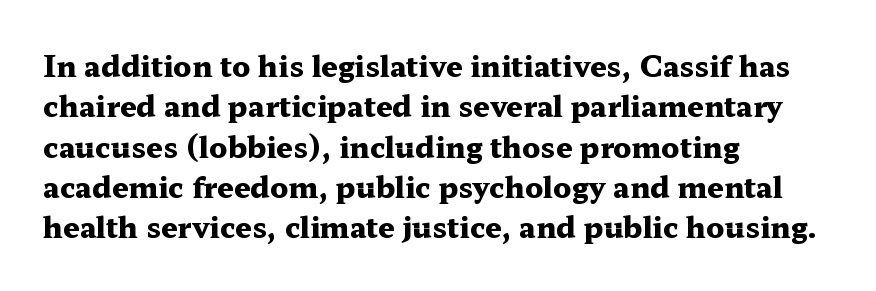
{"serif": "yes", "italic": "no", "bold": "yes", "weight": "heavy", "width": "wide", "stroke_contrast": "medium", "x_height": "medium", "monospaced": "no", "underline": "no", "align": "left", "line_spacing": "normal", "line_spacing_ratio": 1.39, "letter_spacing": "normal", "letter_spacing_em": 0.0, "glyph_px": 29}
